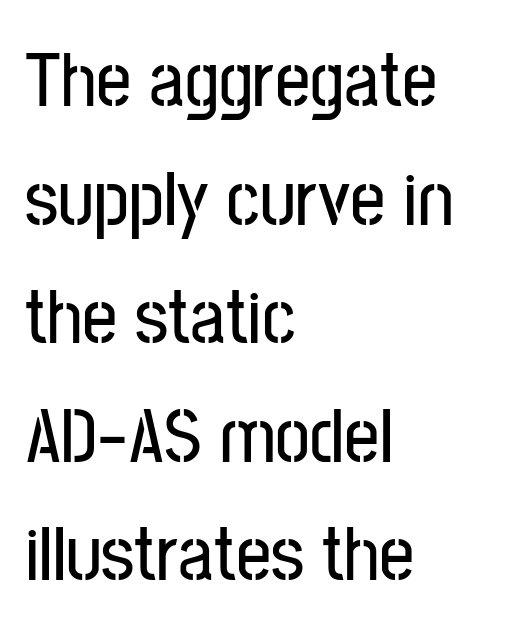
{"serif": "no", "italic": "no", "width": "condensed", "stroke_contrast": "low", "x_height": "medium", "monospaced": "no", "underline": "no", "align": "left", "line_spacing": "normal", "line_spacing_ratio": 1.52, "letter_spacing": "normal", "letter_spacing_em": 0.0, "glyph_px": 78}
